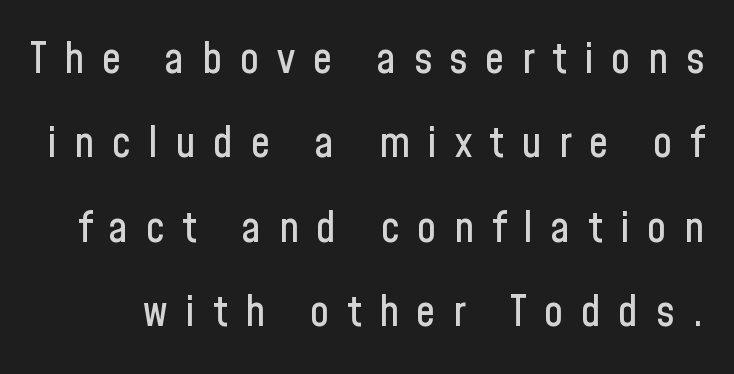
Plain, unruled lines of type. The horizontal fit of the characters is loose and conspicuously gappy. A typesetter would mark this as roman, not italic. Looks like regular typesetting: each glyph gets only the width it needs. Stroke terminals: plain, sans-serif.
